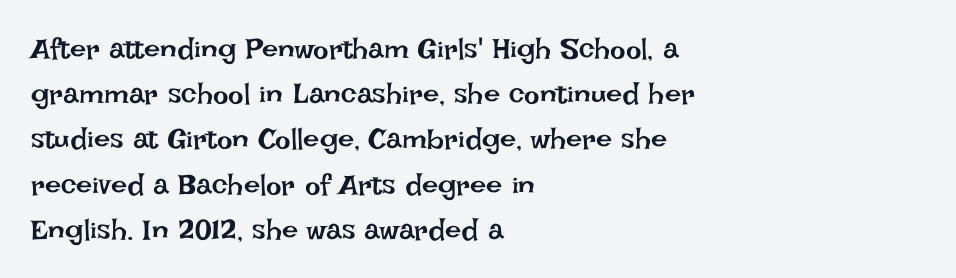
The image shows 29 px regular-weight type, upright; set left-aligned, normal line spacing (1.56x), normal letter spacing, not underlined; low stroke contrast and a large x-height.
